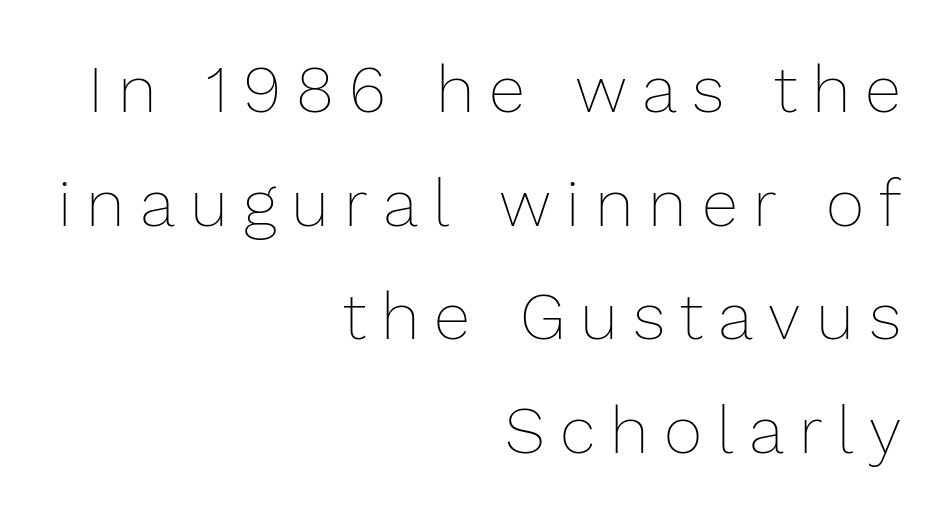
The image shows 66 px thin type, upright; set right-aligned, line spacing 1.72x, unusually wide letter spacing (+0.23 em), not underlined; low stroke contrast and a medium x-height.
